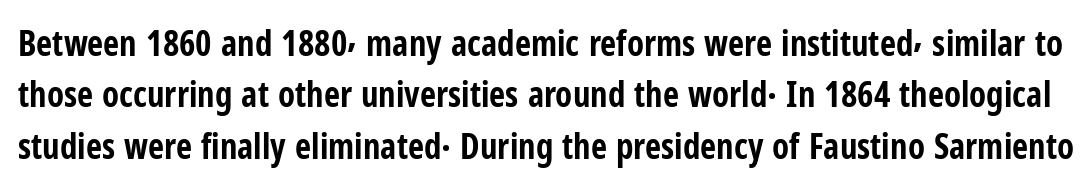
Stroke thickness is high; the sample reads as a true bold. Character widths vary here, with narrow letters taking less room than wide ones. The foot of each line stays bare and open. Horizontal bands of white between lines are of average thickness.
